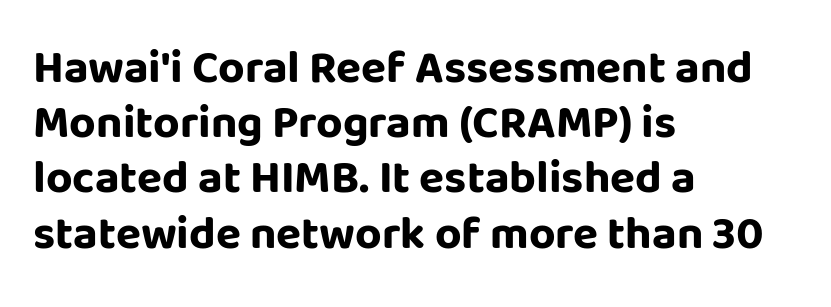
Q: Is the text bold? A: Yes.
Q: Is the text italic (slanted)? A: No, it is upright.
Q: Is the typeface a serif or a sans-serif typeface? A: Sans-serif.
Q: Is the text underlined? A: No.
Q: How is the paragraph aligned? A: Left-aligned.
Q: Is the spacing between letters normal or unusually wide? A: Normal.
Q: Width (condensed, normal, or wide)? A: Normal.
Q: Stroke contrast? A: Low.
Q: x-height? A: Large.
Q: Monospaced? A: No.
